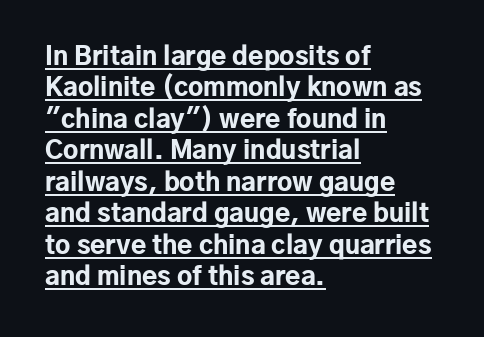
The image shows 25 px bold type, upright; set left-aligned, normal line spacing (1.26x), normal letter spacing, underlined.
